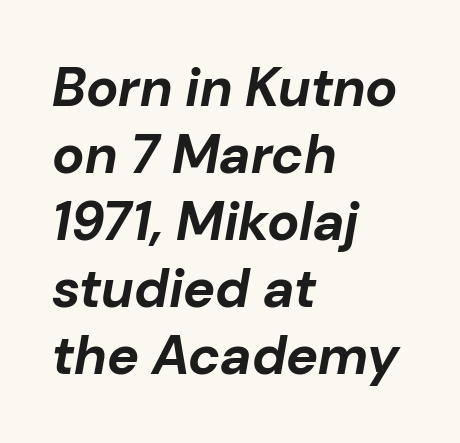
These lines keep a tight, regular rhythm from letter to letter. Letters rest on an invisible, unmarked baseline. Casual observation: everything's shoved over to the left. Notice how the stems are inclined rather than vertical — that's the hallmark of italics. On the weight axis this lands at bold, roughly 700. Spacing verdict: proportional, widths tailored to each character.
